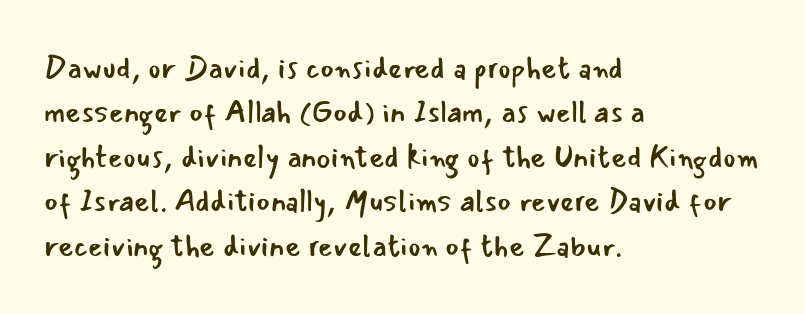
The image shows 30 px regular-weight sans-serif type, upright; set left-aligned, normal line spacing (1.48x), normal letter spacing, not underlined; low stroke contrast and a small x-height.
